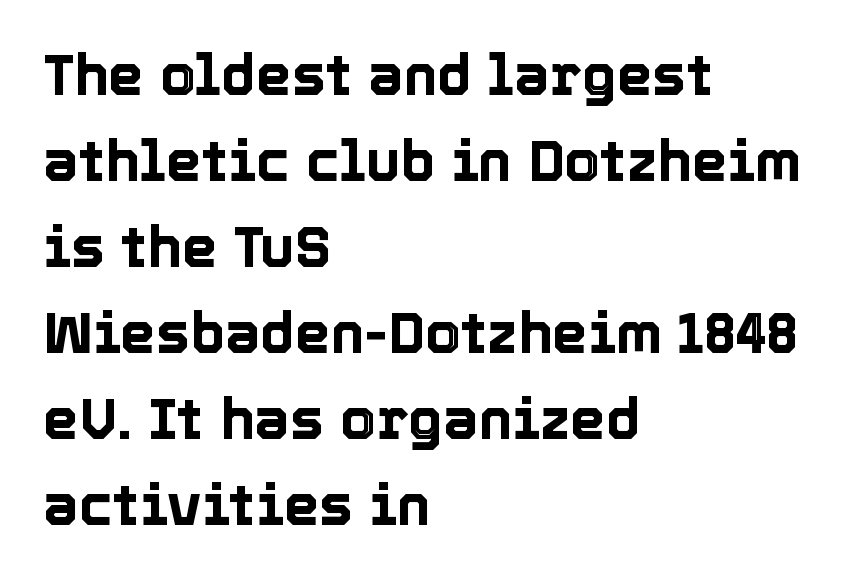
Q: Is the text italic (slanted)? A: No, it is upright.
Q: Is the text underlined? A: No.
Q: How is the paragraph aligned? A: Left-aligned.
Q: Is the spacing between letters normal or unusually wide? A: Normal.
Q: Is the spacing between lines tight, normal or loose? A: Normal.
Q: Width (condensed, normal, or wide)? A: Normal.
Q: x-height? A: Medium.
Q: Monospaced? A: No.
